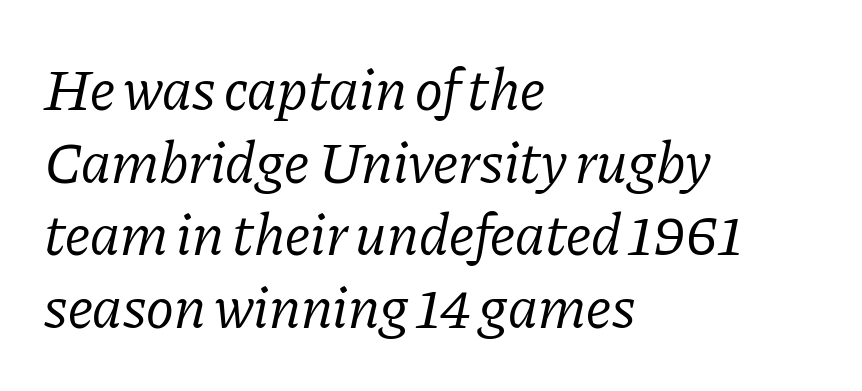
Q: Is the text bold? A: No.
Q: Is the text italic (slanted)? A: Yes, it leans right by about 11 degrees.
Q: Is the typeface a serif or a sans-serif typeface? A: Serif.
Q: Is the text underlined? A: No.
Q: How is the paragraph aligned? A: Left-aligned.
Q: Is the spacing between letters normal or unusually wide? A: Normal.
Q: Width (condensed, normal, or wide)? A: Normal.
Q: Stroke contrast? A: Low.
Q: x-height? A: Medium.
Q: Monospaced? A: No.
